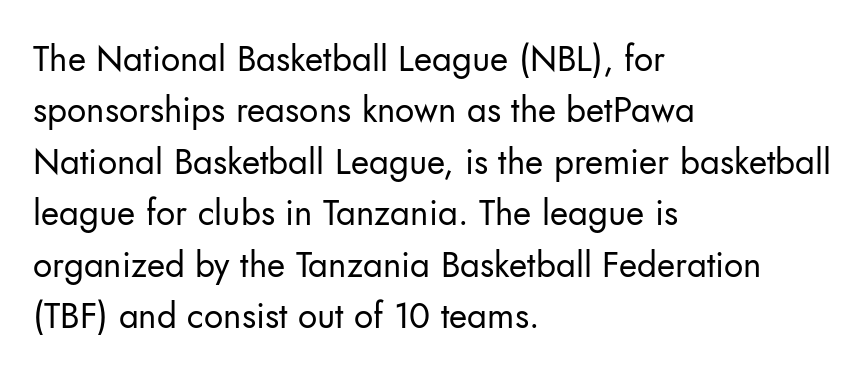
Posture: upright roman. Plain, unruled lines of type. Line spacing here is normal. The passage shown is typeset with a sans-serif family. Does the copy run flush right? No — it runs flush left.
